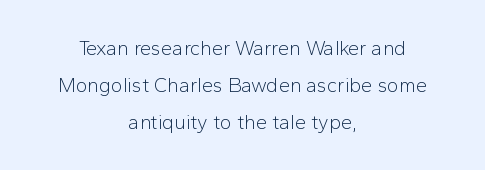
{"italic": "no", "bold": "no", "underline": "no", "align": "center", "line_spacing_ratio": 1.84, "letter_spacing": "normal", "letter_spacing_em": 0.0, "glyph_px": 20}
